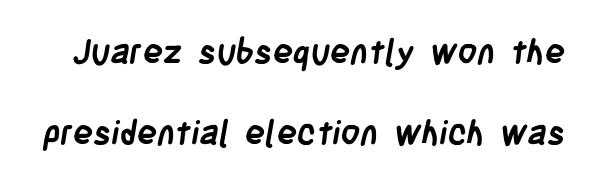
The image shows 34 px semibold, condensed sans-serif type; set loose line spacing (2.38x), normal letter spacing, not underlined; low stroke contrast and a large x-height.
